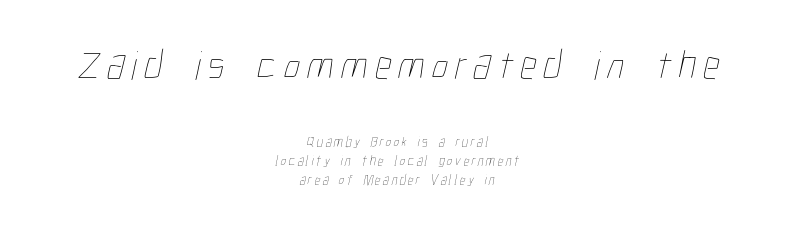
The image shows 41 px thin, condensed type; set centered, normal line spacing (1.36x), not underlined; the first (top) block is 2.93x larger; low stroke contrast and a medium x-height.
